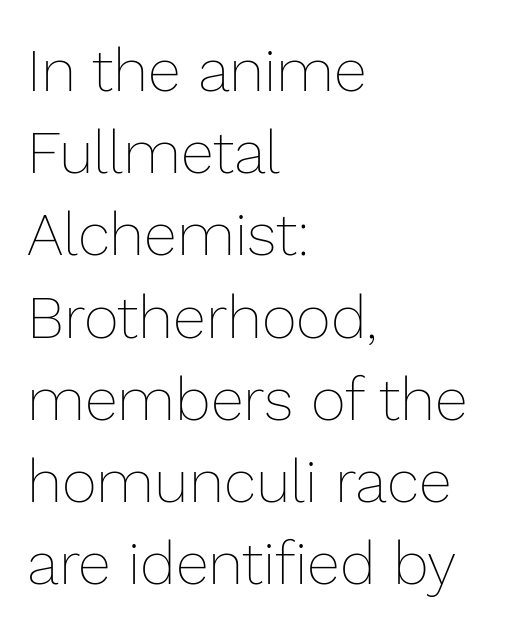
The lines sit at an ordinary, default distance from one another. Leftover space on each line is placed entirely after the last word. Letters rest on an invisible, unmarked baseline. This is not heavy type; no bold has been used. Look at the tracking — it's just the regular setting, nothing added. When letters stand straight like this, we call the style roman or upright.
